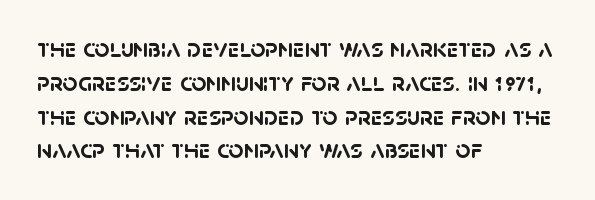
Q: Is the text bold? A: Yes.
Q: Is the text underlined? A: No.
Q: How is the paragraph aligned? A: Left-aligned.
Q: Is the spacing between letters normal or unusually wide? A: Normal.
Q: Is the spacing between lines tight, normal or loose? A: Normal.
